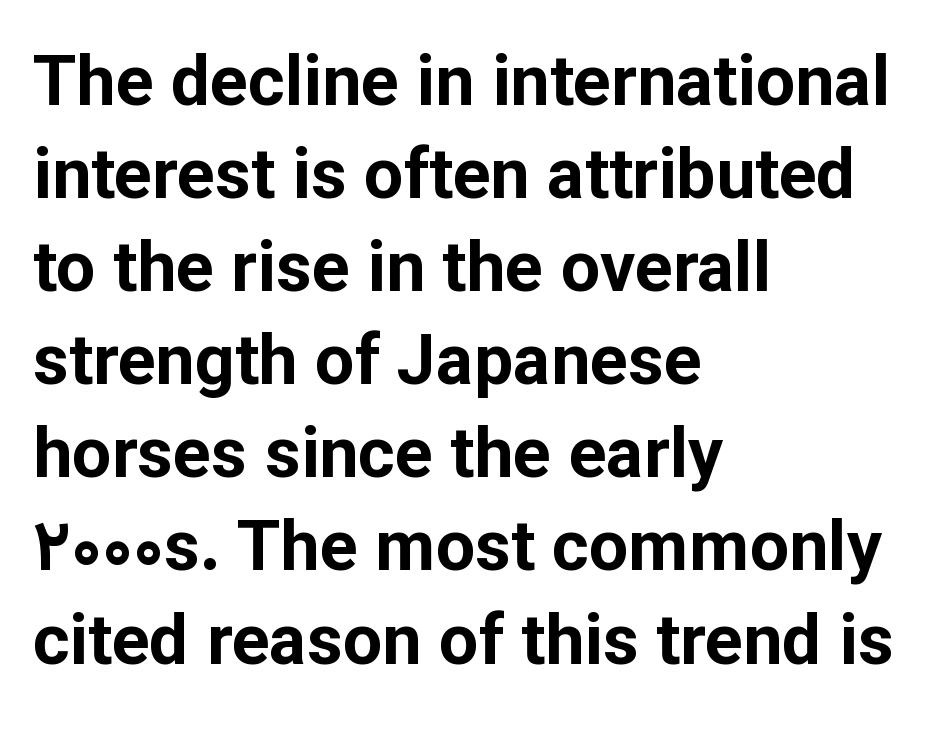
Which margin do the lines hug? The left one — the right edge is uneven. These lines keep a tight, regular rhythm from letter to letter. Think of a printed novel: that variable character pitch is what you see here. Designer's note — italics off, roman on. These lines carry a lot of weight — the face is fully bold.
